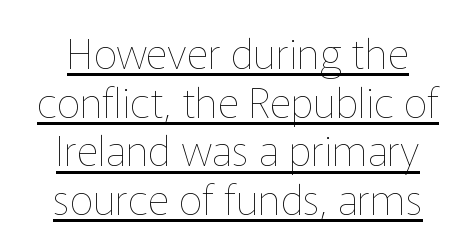
The image shows 42 px thin type, upright; set centered, line spacing 1.16x, normal letter spacing, underlined; low stroke contrast and a medium x-height.
